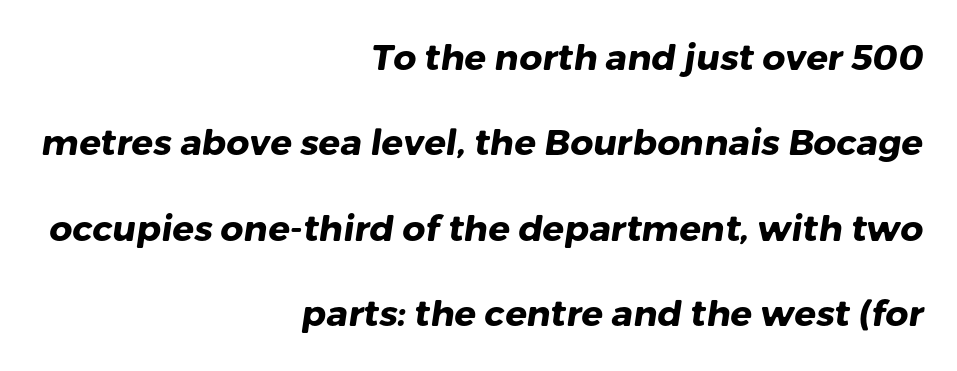
{"serif": "no", "bold": "yes", "weight": "heavy", "width": "normal", "stroke_contrast": "low", "x_height": "medium", "monospaced": "no", "underline": "no", "align": "right", "line_spacing": "loose", "line_spacing_ratio": 2.37, "letter_spacing": "normal", "letter_spacing_em": 0.0, "glyph_px": 36}
